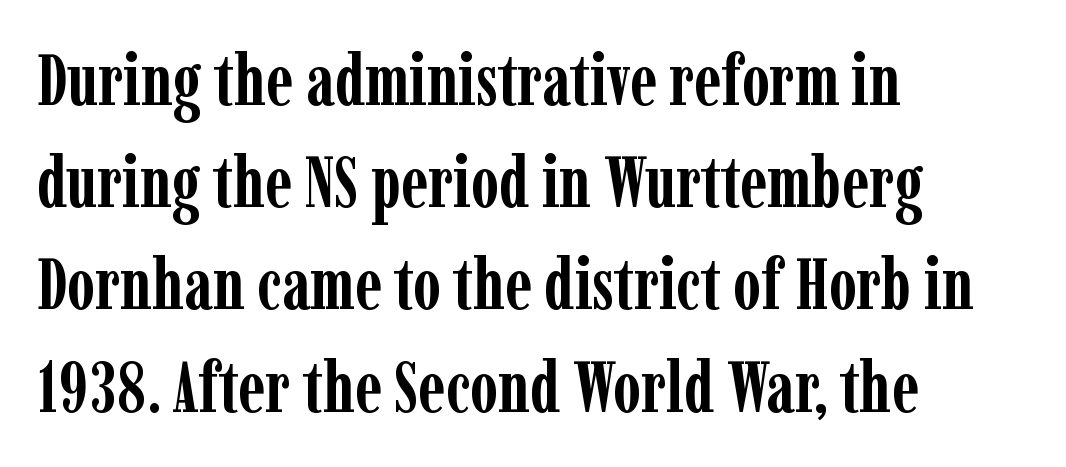
{"serif": "yes", "italic": "no", "bold": "yes", "weight": "semibold", "width": "condensed", "stroke_contrast": "low", "x_height": "medium", "monospaced": "no", "underline": "no", "align": "left", "line_spacing": "normal", "line_spacing_ratio": 1.44, "letter_spacing": "normal", "letter_spacing_em": 0.0, "glyph_px": 71}
